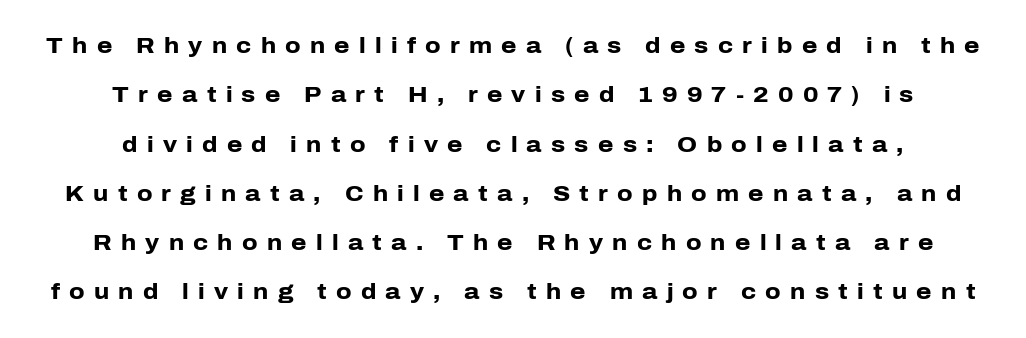
The image shows 22 px bold type, upright; set centered, loose line spacing (2.24x), unusually wide letter spacing (+0.42 em), not underlined.
